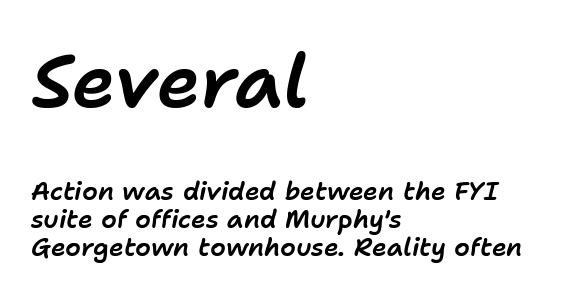
The image shows 74 px text type, italic (leaning right); set left-aligned, tight line spacing (1.13x), normal letter spacing, not underlined; the first (top) block is 2.96x larger; low stroke contrast and a medium x-height.
